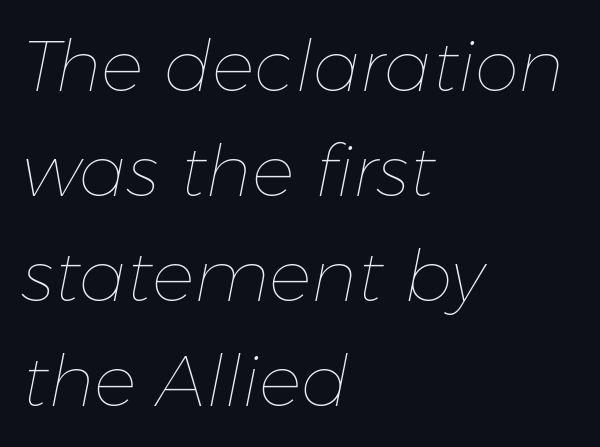
Q: Is the text bold? A: No.
Q: Is the text italic (slanted)? A: Yes, it leans right by about 11 degrees.
Q: Is the text underlined? A: No.
Q: How is the paragraph aligned? A: Left-aligned.
Q: Is the spacing between letters normal or unusually wide? A: Normal.
Q: Is the spacing between lines tight, normal or loose? A: Normal.
Q: Width (condensed, normal, or wide)? A: Normal.
Q: Stroke contrast? A: Low.
Q: x-height? A: Medium.
Q: Monospaced? A: No.
